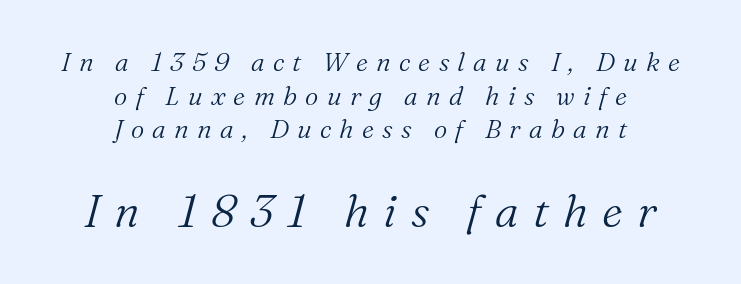
{"serif": "yes", "italic": "yes", "lean": "right", "slant_degrees": 16, "bold": "no", "weight": "light", "width": "normal", "stroke_contrast": "medium", "x_height": "medium", "monospaced": "no", "underline": "no", "align": "center", "line_spacing": "normal", "line_spacing_ratio": 1.29, "letter_spacing": "wide", "letter_spacing_em": 0.32, "larger_block": "second", "size_ratio": 1.73, "glyph_px": 45}
